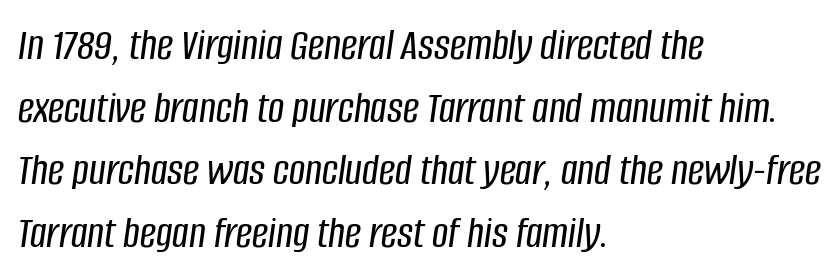
{"italic": "yes", "lean": "right", "slant_degrees": 8, "width": "condensed", "stroke_contrast": "low", "x_height": "large", "monospaced": "no", "underline": "no", "align": "left", "line_spacing": "normal", "line_spacing_ratio": 1.39, "letter_spacing": "normal", "letter_spacing_em": 0.0, "glyph_px": 45}
